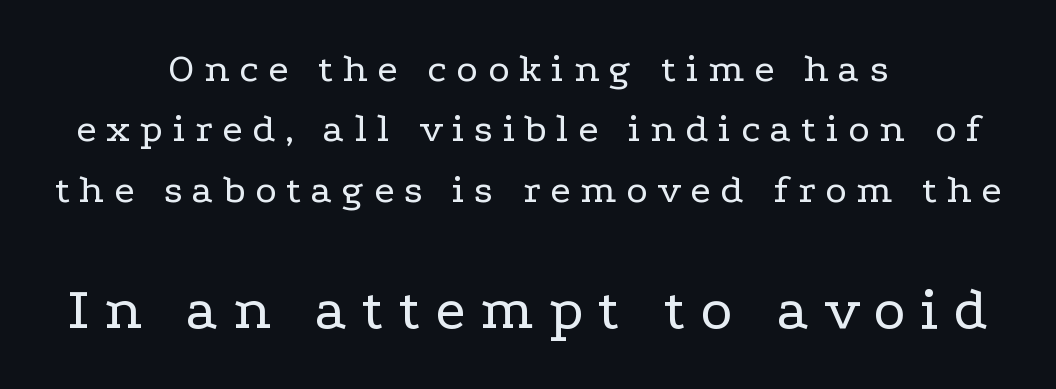
Q: Is the text bold? A: No.
Q: Is the text italic (slanted)? A: No, it is upright.
Q: Is the typeface a serif or a sans-serif typeface? A: Serif.
Q: Is the text underlined? A: No.
Q: How is the paragraph aligned? A: Centered.
Q: Is the spacing between letters normal or unusually wide? A: Unusually wide.
Q: Is the spacing between lines tight, normal or loose? A: Normal.
Q: Which block of text is set in a larger size, the first (top) or the second (bottom)? A: The second (bottom) one.
Q: Width (condensed, normal, or wide)? A: Wide.
Q: Stroke contrast? A: Low.
Q: x-height? A: Medium.
Q: Monospaced? A: No.
